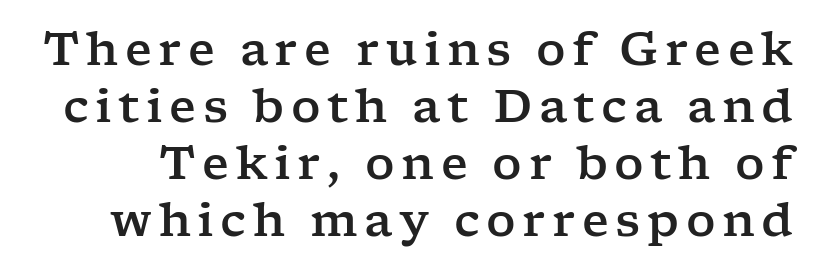
Lines of text with bare space underneath. The rendering shows small feet on the letterforms — a serif design. Note the varied advance widths — an 'i' is clearly narrower than an 'm'. It's the straight-up-and-down kind of type.
